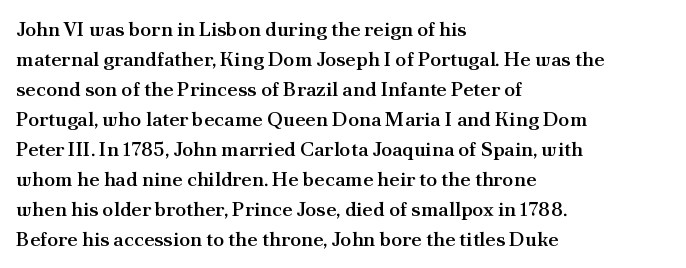
{"italic": "no", "bold": "semi", "underline": "no", "align": "left", "line_spacing": "normal", "line_spacing_ratio": 1.5, "letter_spacing": "normal", "letter_spacing_em": 0.0, "glyph_px": 20}
